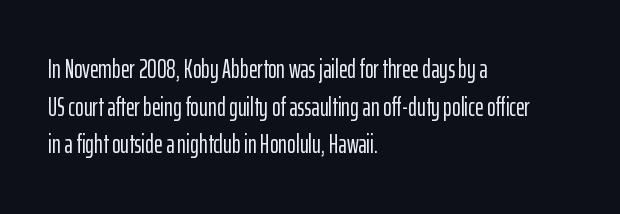
Q: Is the text italic (slanted)? A: No, it is upright.
Q: Is the text underlined? A: No.
Q: How is the paragraph aligned? A: Left-aligned.
Q: Is the spacing between letters normal or unusually wide? A: Normal.
Q: Is the spacing between lines tight, normal or loose? A: Normal.
